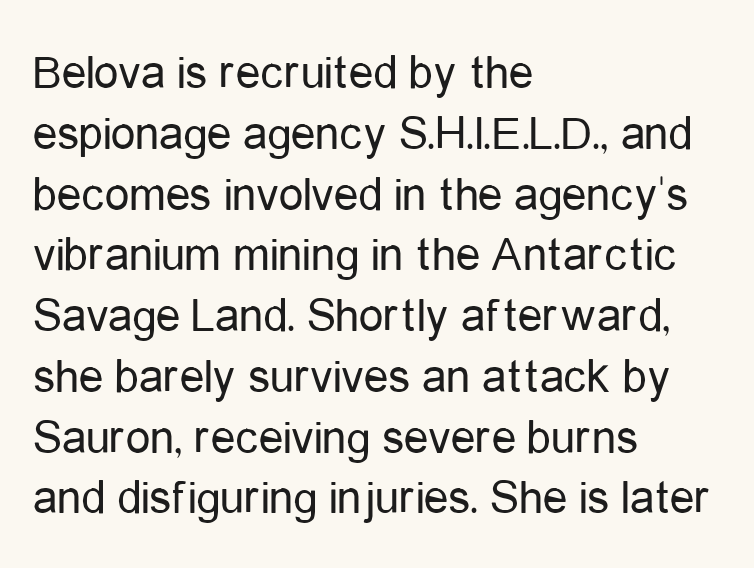
Q: Is the text bold? A: No.
Q: Is the text italic (slanted)? A: No, it is upright.
Q: Is the typeface a serif or a sans-serif typeface? A: Sans-serif.
Q: Is the text underlined? A: No.
Q: How is the paragraph aligned? A: Left-aligned.
Q: Is the spacing between letters normal or unusually wide? A: Normal.
Q: Width (condensed, normal, or wide)? A: Condensed.
Q: Stroke contrast? A: Low.
Q: x-height? A: Medium.
Q: Monospaced? A: No.
